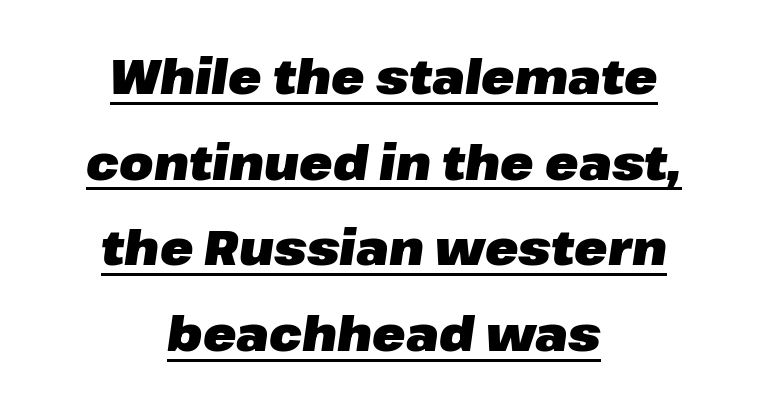
The image shows 49 px heavy type, italic (leaning right); set centered, line spacing 1.75x, normal letter spacing, underlined; low stroke contrast and a medium x-height.
